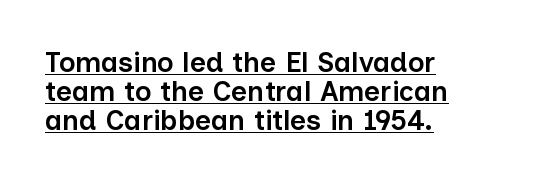
Proportional: the letters do not fall into vertical columns. Typeset ragged right — the left edge is the straight one. Has an underline been added? It has. The rendering keeps characters at their native spacing. These lines were composed using upright roman letters.
